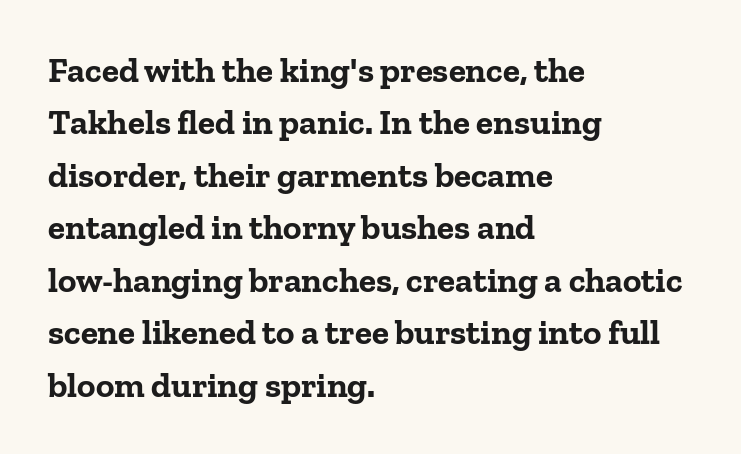
Spacing between characters is what you'd get straight out of the box. Look at the stroke-to-counter ratio: heavy, a bold. In CSS terms this would be text-align: left. This sample has the flowing, uneven cadence of proportional lettering.
